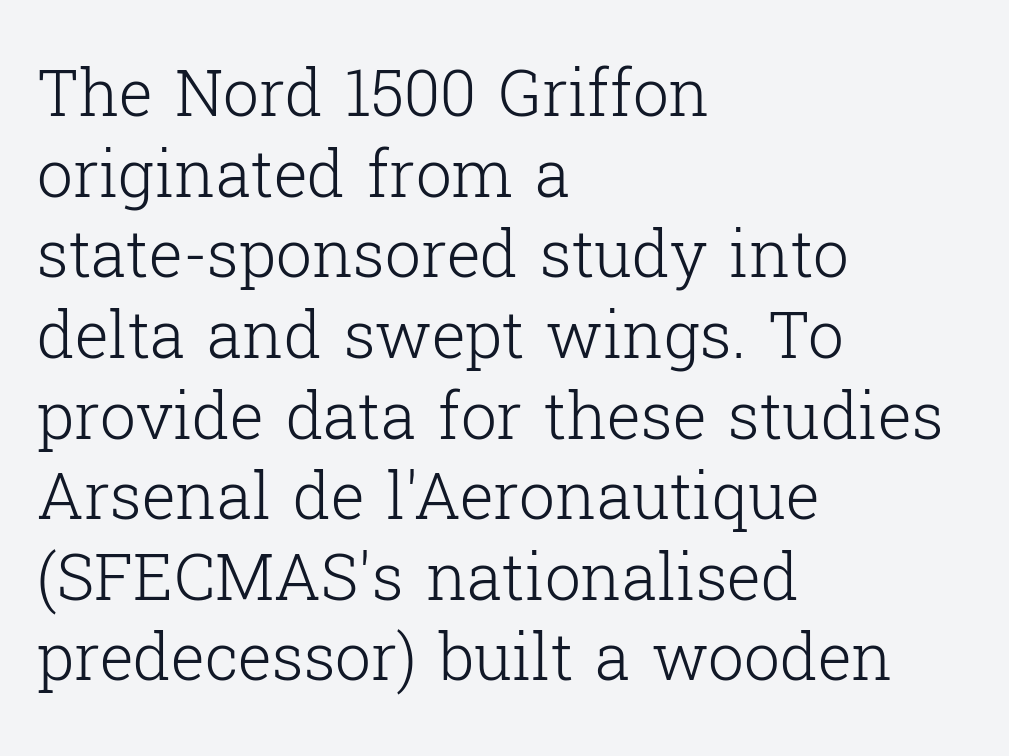
{"serif": "yes", "italic": "no", "bold": "no", "weight": "light", "width": "normal", "stroke_contrast": "low", "x_height": "medium", "monospaced": "no", "underline": "no", "align": "left", "line_spacing": "normal", "line_spacing_ratio": 1.26, "letter_spacing": "normal", "letter_spacing_em": 0.0, "glyph_px": 64}
